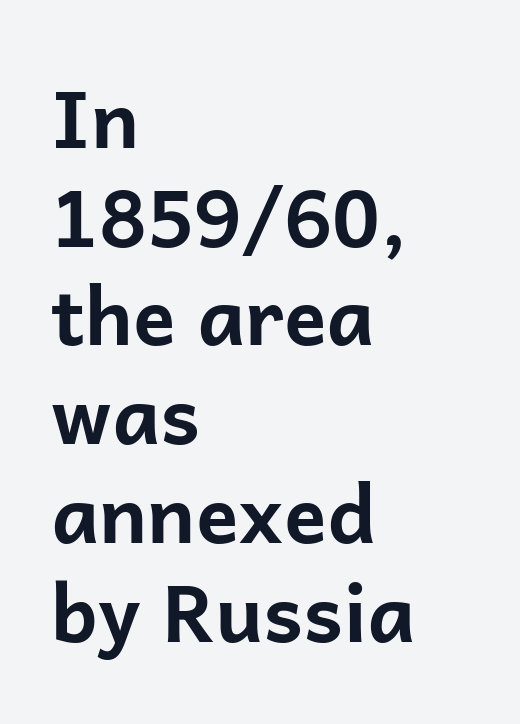
In terms of posture, this sample is upright. The passage shown stacks its lines at a standard gap. Plenty of ink on the page — the face is bold. All the whitespace from short lines collects on the right.
